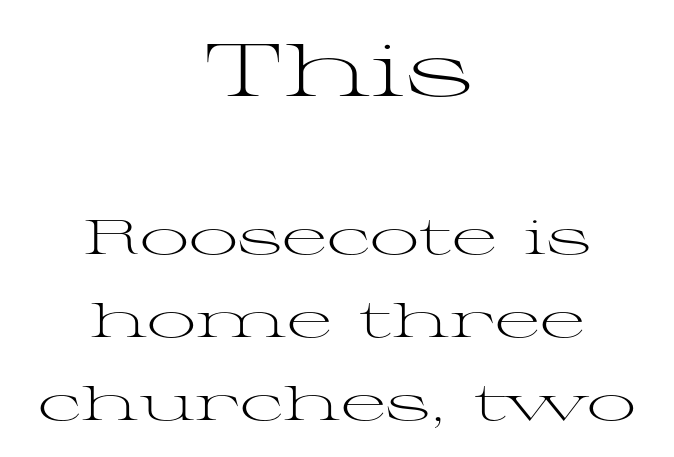
Q: Is the text bold? A: No.
Q: Is the text italic (slanted)? A: No, it is upright.
Q: Is the typeface a serif or a sans-serif typeface? A: Serif.
Q: Is the text underlined? A: No.
Q: How is the paragraph aligned? A: Centered.
Q: Is the spacing between letters normal or unusually wide? A: Normal.
Q: Is the spacing between lines tight, normal or loose? A: Normal.
Q: Which block of text is set in a larger size, the first (top) or the second (bottom)? A: The first (top) one.
Q: Width (condensed, normal, or wide)? A: Wide.
Q: Stroke contrast? A: Medium.
Q: x-height? A: Medium.
Q: Monospaced? A: No.
